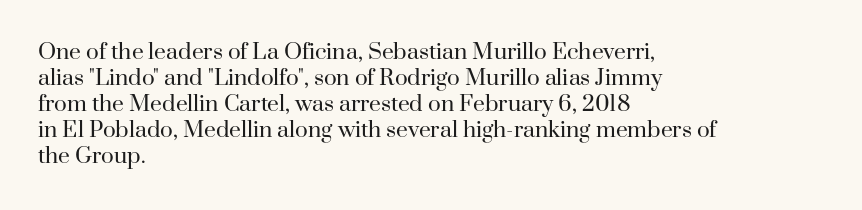
The image shows 21 px text type, upright; set left-aligned, line spacing 1.24x, normal letter spacing, not underlined.
